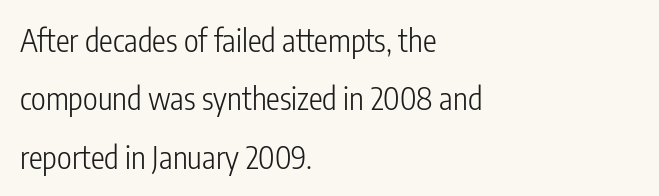
Q: Is the text bold? A: No.
Q: Is the text italic (slanted)? A: No, it is upright.
Q: Is the typeface a serif or a sans-serif typeface? A: Sans-serif.
Q: Is the text underlined? A: No.
Q: How is the paragraph aligned? A: Left-aligned.
Q: Is the spacing between letters normal or unusually wide? A: Normal.
Q: Width (condensed, normal, or wide)? A: Condensed.
Q: Stroke contrast? A: Low.
Q: x-height? A: Medium.
Q: Monospaced? A: No.
